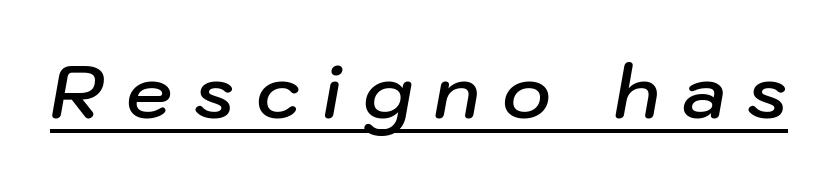
I'd describe the lettering as semibold — firm but not a full bold. The passage shown is typed in a proportional face where columns would drift. These lines were composed using italics. The passage shown is underscored from start to finish.
